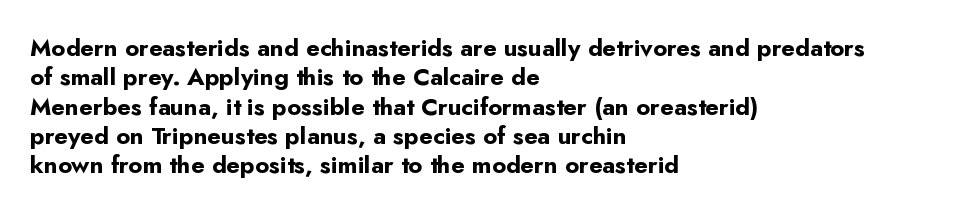
The image shows 24 px bold type, upright; set left-aligned, line spacing 1.22x, normal letter spacing, not underlined.
